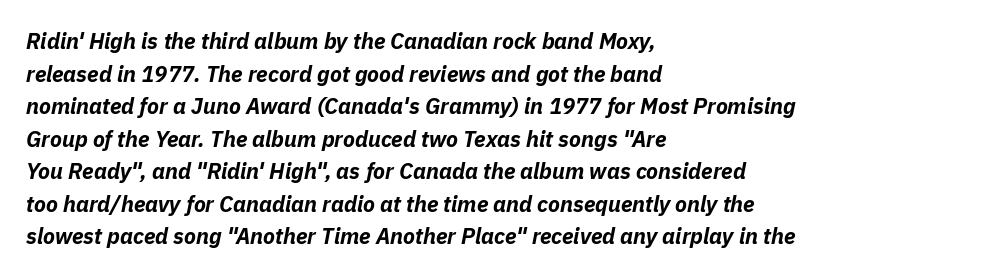
The image shows 22 px bold type, italic (leaning right); set left-aligned, normal line spacing (1.48x), normal letter spacing, not underlined.
